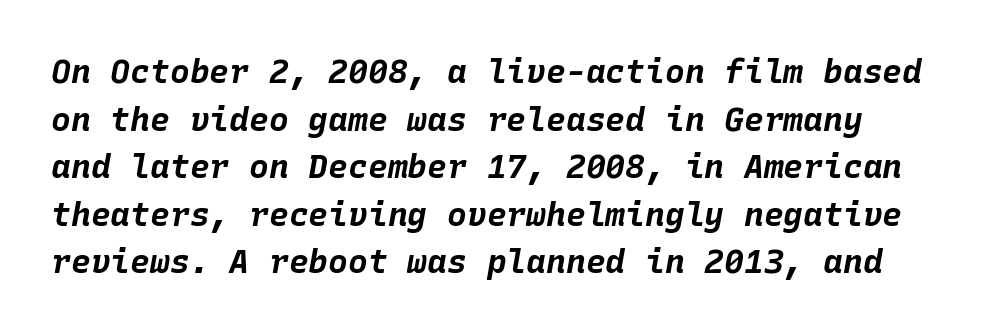
The image shows 33 px bold type, italic (leaning right), monospaced; set normal line spacing (1.44x), normal letter spacing, not underlined; low stroke contrast and a large x-height.
